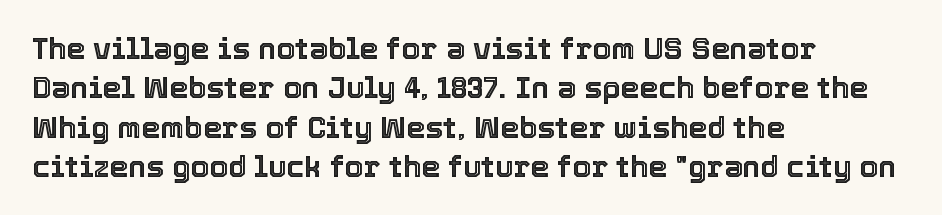
Q: Is the text italic (slanted)? A: No, it is upright.
Q: Is the text underlined? A: No.
Q: How is the paragraph aligned? A: Left-aligned.
Q: Is the spacing between letters normal or unusually wide? A: Normal.
Q: Is the spacing between lines tight, normal or loose? A: Normal.
Q: Width (condensed, normal, or wide)? A: Normal.
Q: x-height? A: Medium.
Q: Monospaced? A: No.
